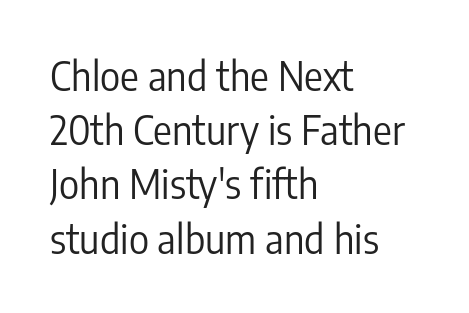
Check the space under the baseline: it is left empty. Does the type have serifs? No, each stem ends abruptly. The specimen reads as upright at a glance. Line starts are locked; line ends wander. Here the glyphs are tracked normally, forming tight word shapes.
